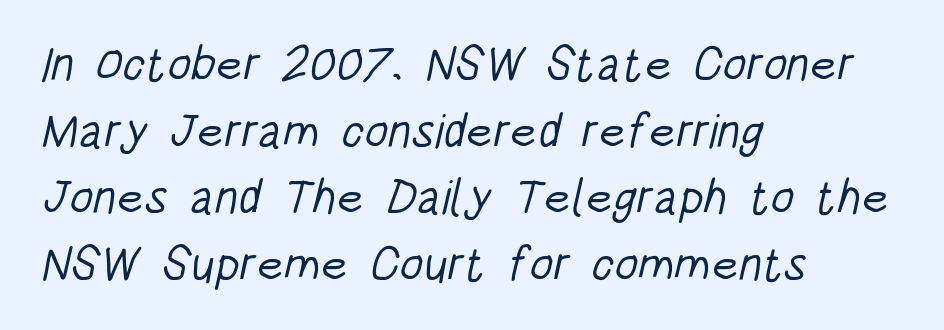
Q: Is the text bold? A: No.
Q: Is the typeface a serif or a sans-serif typeface? A: Sans-serif.
Q: Is the text underlined? A: No.
Q: How is the paragraph aligned? A: Left-aligned.
Q: Is the spacing between letters normal or unusually wide? A: Normal.
Q: Is the spacing between lines tight, normal or loose? A: Normal.
Q: Width (condensed, normal, or wide)? A: Condensed.
Q: Stroke contrast? A: Low.
Q: x-height? A: Large.
Q: Monospaced? A: No.
